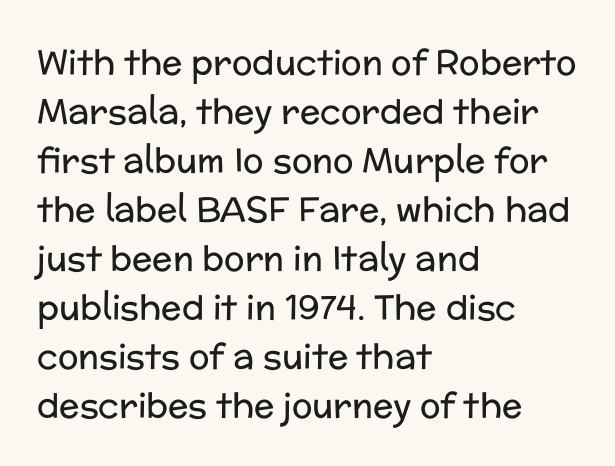
{"serif": "no", "italic": "no", "bold": "no", "weight": "regular", "width": "normal", "stroke_contrast": "low", "x_height": "medium", "monospaced": "no", "underline": "no", "align": "left", "line_spacing": "normal", "line_spacing_ratio": 1.44, "letter_spacing": "normal", "letter_spacing_em": 0.0, "glyph_px": 34}
